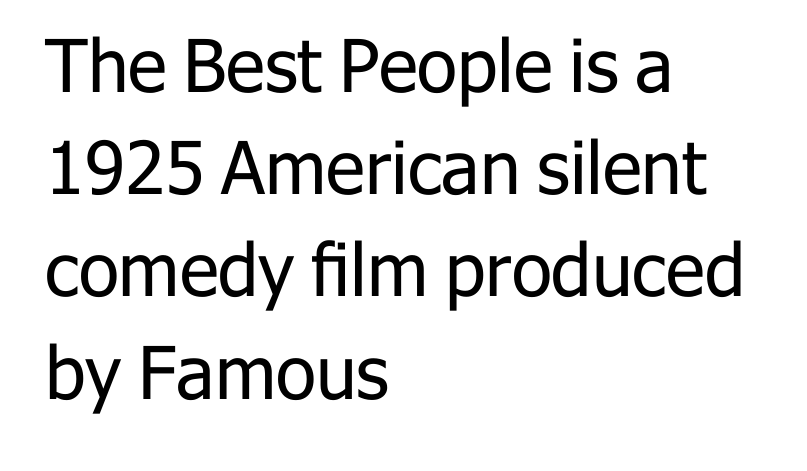
In CSS terms this would be text-align: left. This is the regular roman posture of the typeface. The passage shown is not underscored anywhere. Is this a fixed-width face? No — the glyphs have proportional, varying widths.
